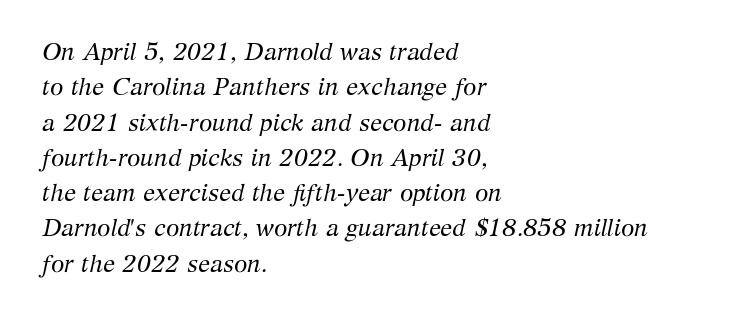
Has an underline been added? It has not. Line starts are locked; line ends wander. Spacing between characters is what you'd get straight out of the box. Observe the lean: these are italic letterforms. A quiet, ordinary-to-light weight characterises the typeface. Quick note: interline space is typical.
